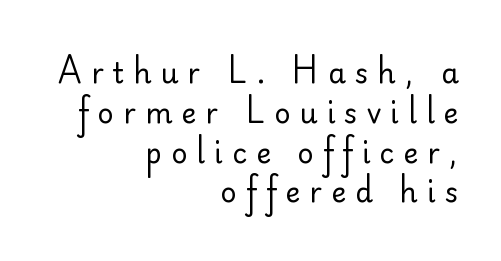
The image shows 28 px regular-weight sans-serif type, upright; set right-aligned, normal line spacing (1.42x), unusually wide letter spacing (+0.33 em), not underlined; low stroke contrast and a small x-height.
